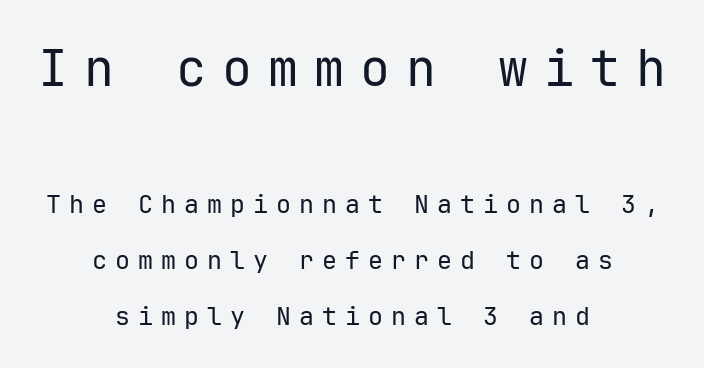
Look at the tracking — it's clearly loosened, letters drifting apart. Look at the bottom of the vertical strokes: they stop flat, with no serifs. Is the stroke heavy? The answer is a plain regular-or-lighter. In CSS terms this would be text-align: center. Size hierarchy here favors the leading block over the trailing one. The letters stand straight up with perfectly vertical stems.
